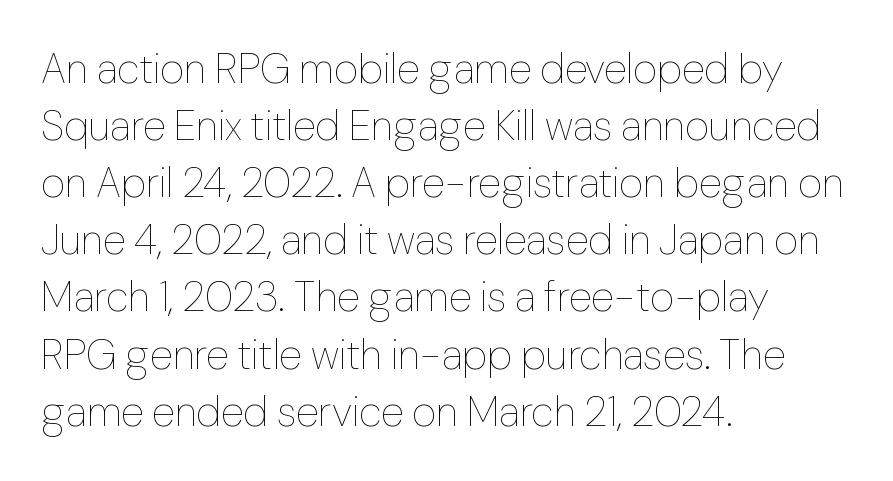
The image shows 42 px thin type, upright; set left-aligned, normal line spacing (1.36x), normal letter spacing, not underlined; low stroke contrast and a medium x-height.
